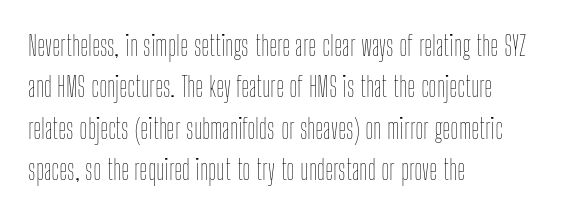
The image shows 28 px thin, condensed type, upright; set left-aligned, normal line spacing (1.48x), normal letter spacing, not underlined; low stroke contrast and a medium x-height.
